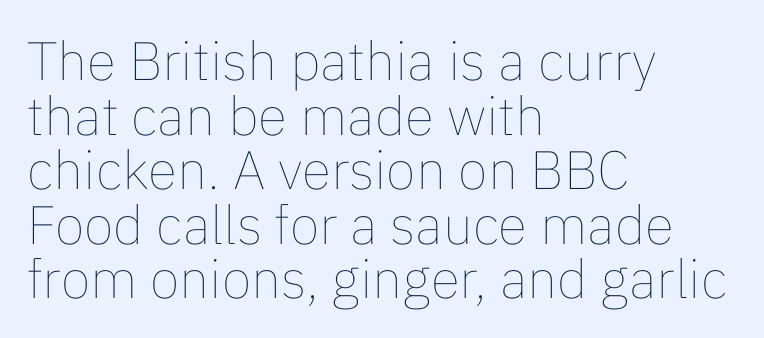
Q: Is the text bold? A: No.
Q: Is the text italic (slanted)? A: No, it is upright.
Q: Is the text underlined? A: No.
Q: How is the paragraph aligned? A: Left-aligned.
Q: Is the spacing between letters normal or unusually wide? A: Normal.
Q: Is the spacing between lines tight, normal or loose? A: Tight.
Q: Width (condensed, normal, or wide)? A: Normal.
Q: Stroke contrast? A: Low.
Q: x-height? A: Medium.
Q: Monospaced? A: No.
